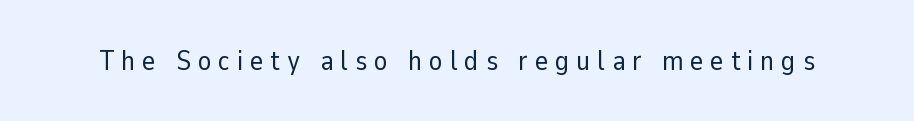
Font category for this specimen: sans-serif. The type sits square on the baseline with zero lean. Summary of weight: not heavy and not bold. The strip under each line holds only bare page. The letterforms stand isolated, each surrounded by extra space.
